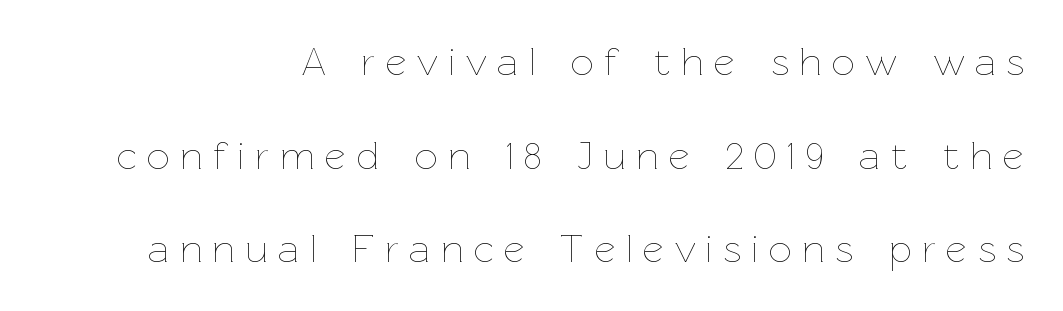
This rendering features lettering with no underline. Italic: no, the glyphs are upright roman. The face used here is proportionally spaced, like ordinary book or web type. The line-height multiplier appears high, well above default.
